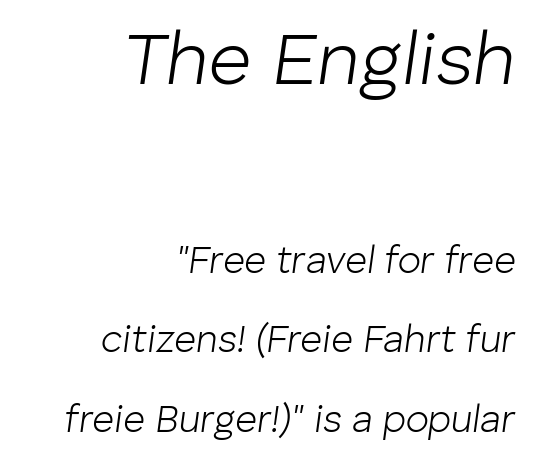
Q: Is the text bold? A: No.
Q: Is the text italic (slanted)? A: Yes, it leans right by about 8 degrees.
Q: Is the text underlined? A: No.
Q: How is the paragraph aligned? A: Right-aligned.
Q: Is the spacing between letters normal or unusually wide? A: Normal.
Q: Is the spacing between lines tight, normal or loose? A: Loose.
Q: Which block of text is set in a larger size, the first (top) or the second (bottom)? A: The first (top) one.
Q: Width (condensed, normal, or wide)? A: Normal.
Q: Stroke contrast? A: Low.
Q: x-height? A: Medium.
Q: Monospaced? A: No.
